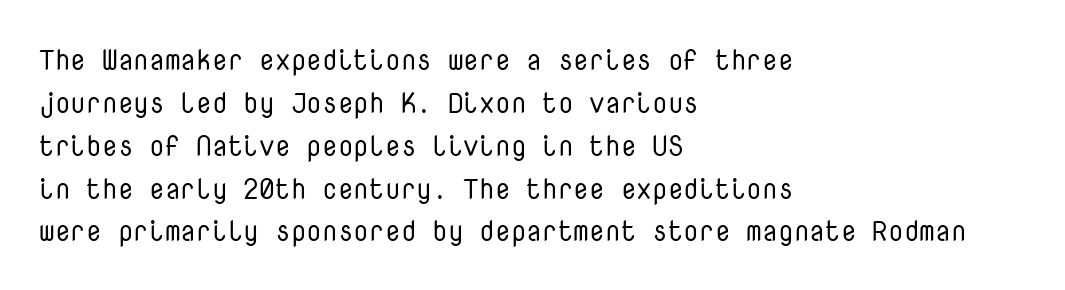
{"serif": "no", "italic": "no", "bold": "no", "weight": "regular", "width": "normal", "stroke_contrast": "low", "x_height": "medium", "monospaced": "yes", "underline": "no", "align": "left", "line_spacing": "normal", "line_spacing_ratio": 1.53, "letter_spacing": "normal", "letter_spacing_em": 0.0, "glyph_px": 28}
